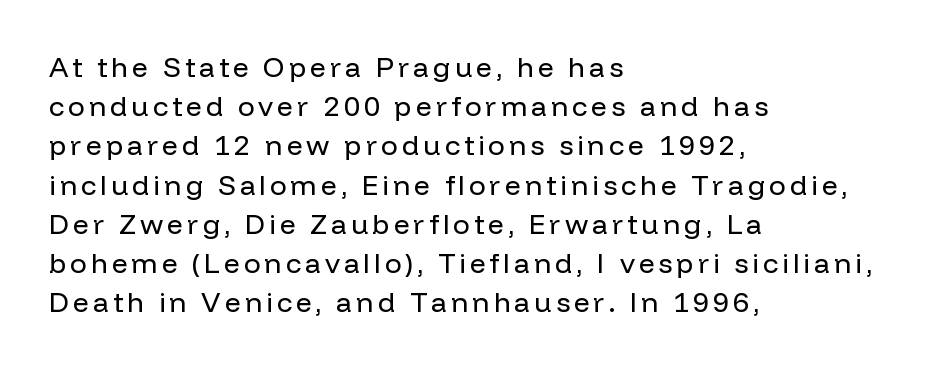
{"serif": "no", "italic": "no", "bold": "no", "weight": "regular", "width": "normal", "stroke_contrast": "low", "x_height": "medium", "monospaced": "no", "underline": "no", "align": "left", "line_spacing": "normal", "line_spacing_ratio": 1.4, "glyph_px": 28}
